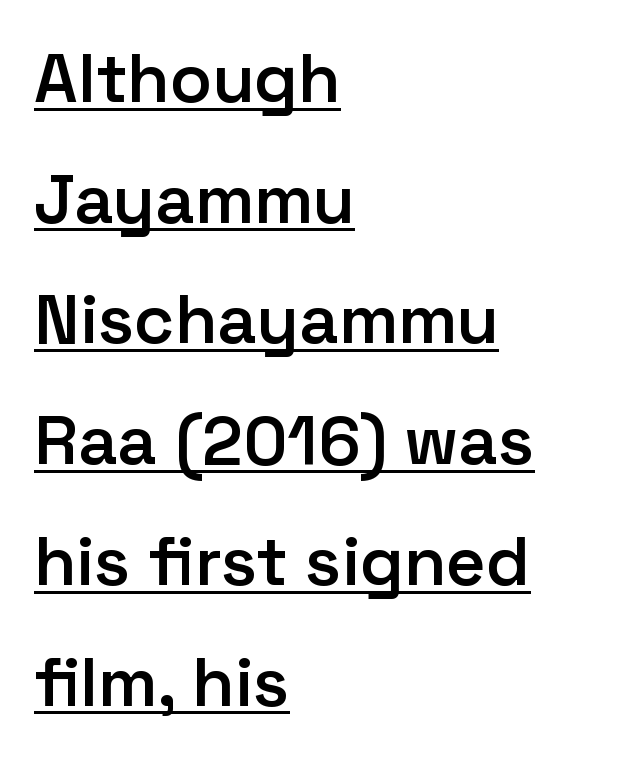
The image shows 69 px semibold sans-serif type, upright; set left-aligned, line spacing 1.75x, normal letter spacing, underlined; low stroke contrast and a medium x-height.
